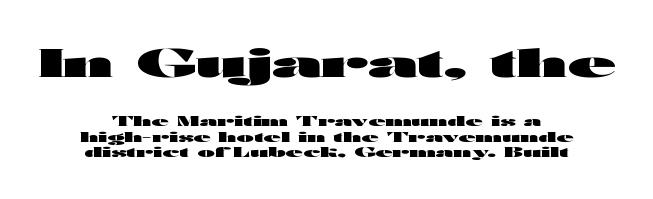
The image shows 39 px heavy, wide sans-serif type, upright; set centered, tight line spacing (1.12x), normal letter spacing, not underlined; the first (top) block is 2.79x larger; high stroke contrast and a medium x-height.
